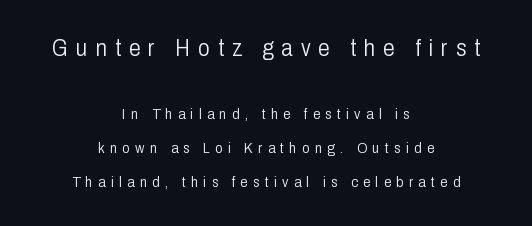
The image shows 23 px text type, upright; set centered, loose line spacing (2.25x), unusually wide letter spacing (+0.35 em), not underlined; the first (top) block is 1.53x larger.
